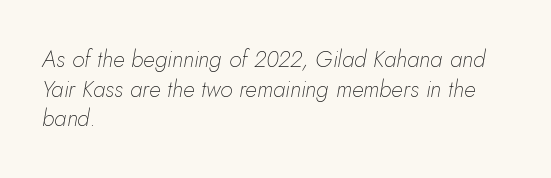
The block of text has a typical density, with ordinary space between rows. A typesetter would call this zero additional tracking. Underline: absent. Caption: multi-line text, flush left, ragged right. Summary of weight: not heavy and not bold. Quick note: italic.
